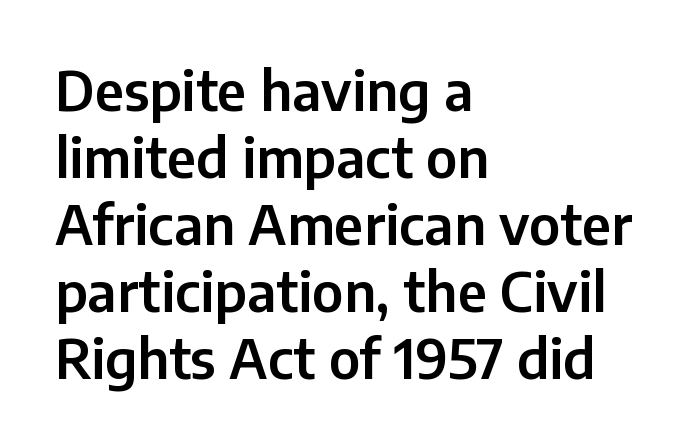
{"serif": "no", "italic": "no", "width": "normal", "stroke_contrast": "low", "x_height": "medium", "monospaced": "no", "underline": "no", "align": "left", "line_spacing_ratio": 1.24, "letter_spacing": "normal", "letter_spacing_em": 0.0, "glyph_px": 54}
